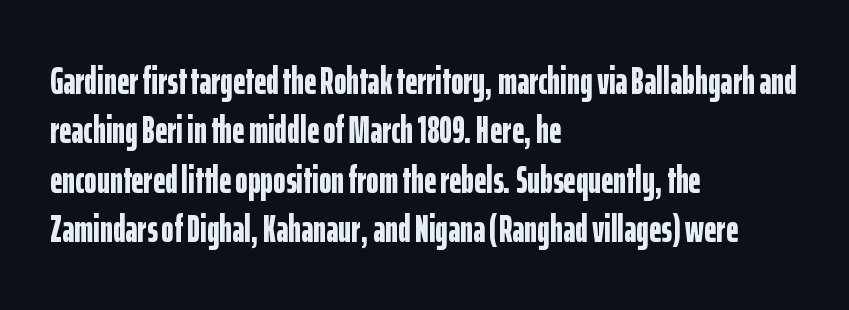
The image shows 38 px bold, condensed sans-serif type, upright; set left-aligned, normal line spacing (1.3x), normal letter spacing, not underlined; low stroke contrast and a medium x-height.
